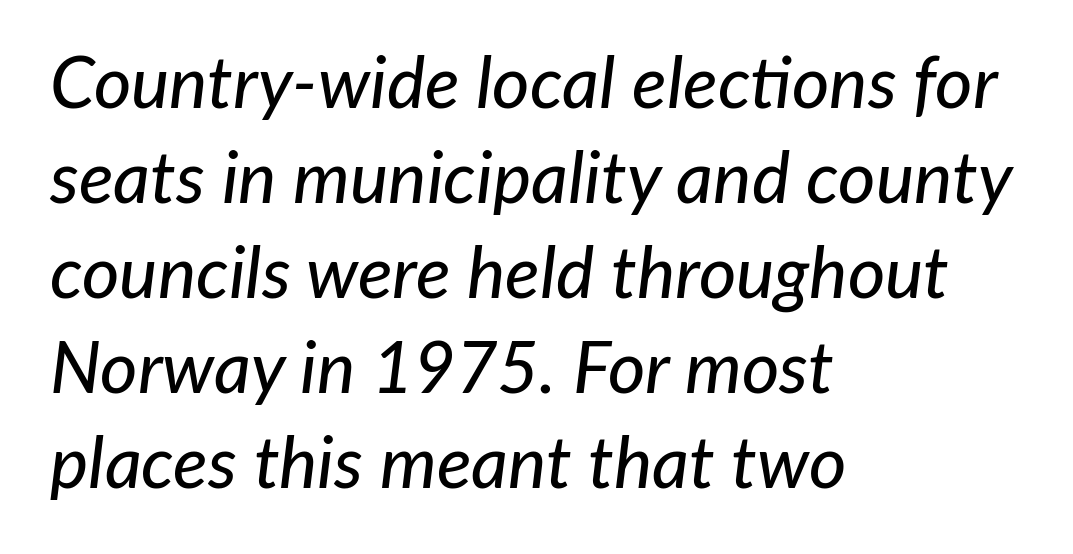
The image shows 72 px text type, italic (leaning right); set left-aligned, normal line spacing (1.32x), normal letter spacing, not underlined; low stroke contrast and a medium x-height.
